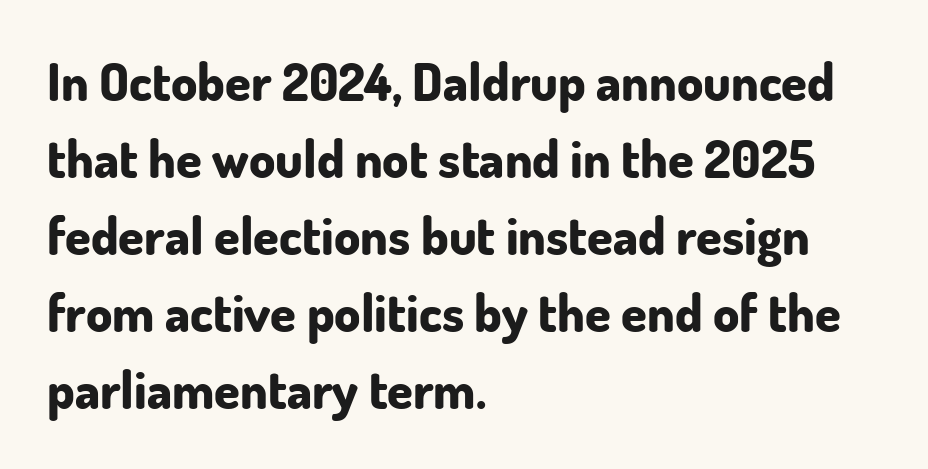
Q: Is the text bold? A: Yes.
Q: Is the text italic (slanted)? A: No, it is upright.
Q: Is the typeface a serif or a sans-serif typeface? A: Sans-serif.
Q: Is the text underlined? A: No.
Q: How is the paragraph aligned? A: Left-aligned.
Q: Is the spacing between letters normal or unusually wide? A: Normal.
Q: Is the spacing between lines tight, normal or loose? A: Normal.
Q: Width (condensed, normal, or wide)? A: Normal.
Q: Stroke contrast? A: Low.
Q: x-height? A: Small.
Q: Monospaced? A: No.
